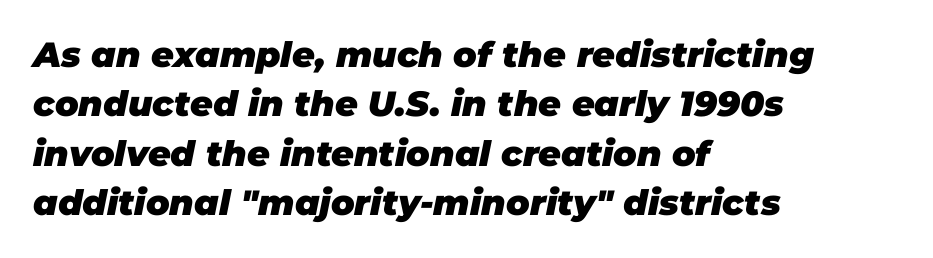
The image shows 35 px heavy type, italic (leaning right); set left-aligned, normal line spacing (1.41x), normal letter spacing, not underlined; low stroke contrast and a large x-height.
